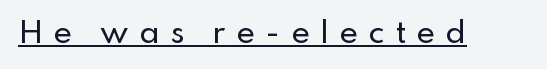
Q: Is the text italic (slanted)? A: No, it is upright.
Q: Is the typeface a serif or a sans-serif typeface? A: Sans-serif.
Q: Is the text underlined? A: Yes.
Q: Is the spacing between letters normal or unusually wide? A: Unusually wide.
Q: Width (condensed, normal, or wide)? A: Normal.
Q: Stroke contrast? A: Low.
Q: x-height? A: Small.
Q: Monospaced? A: No.
